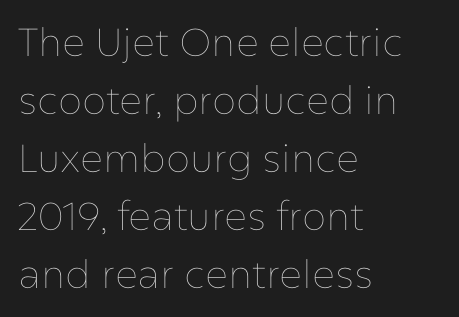
Quick note: interline space is typical. Between one letter and the next there's only the usual sliver of space. Each letter keeps its own natural width here, so spacing adapts to shape. Notice how the passage keeps a crisp vertical edge on the left only. Ink coverage per letter is moderate at most.
